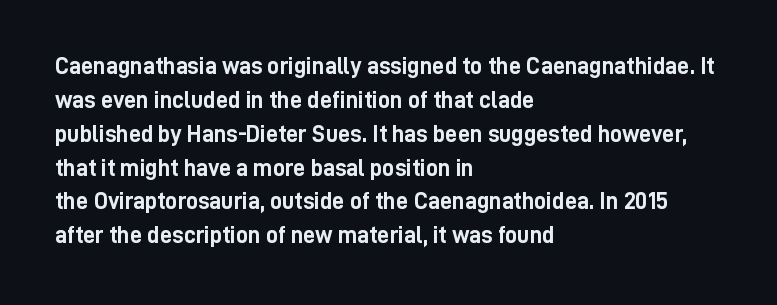
Q: Is the text bold? A: Yes.
Q: Is the text italic (slanted)? A: No, it is upright.
Q: Is the text underlined? A: No.
Q: How is the paragraph aligned? A: Left-aligned.
Q: Is the spacing between letters normal or unusually wide? A: Normal.
Q: Is the spacing between lines tight, normal or loose? A: Normal.
